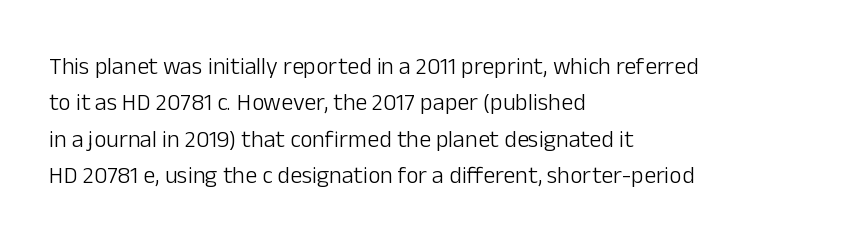
{"italic": "no", "bold": "no", "underline": "no", "align": "left", "line_spacing": "normal", "line_spacing_ratio": 1.52, "letter_spacing": "normal", "letter_spacing_em": 0.0, "glyph_px": 24}
